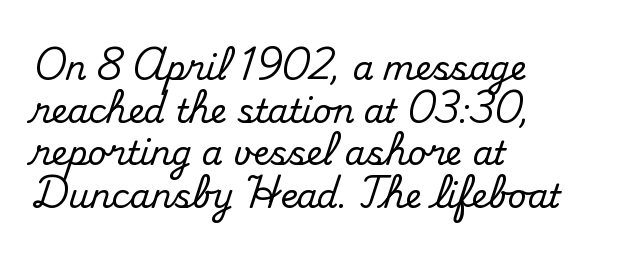
Q: Is the text italic (slanted)? A: Yes.
Q: Is the typeface a serif or a sans-serif typeface? A: Serif.
Q: Is the text underlined? A: No.
Q: How is the paragraph aligned? A: Left-aligned.
Q: Is the spacing between letters normal or unusually wide? A: Normal.
Q: Is the spacing between lines tight, normal or loose? A: Normal.
Q: Width (condensed, normal, or wide)? A: Normal.
Q: Stroke contrast? A: Medium.
Q: x-height? A: Small.
Q: Monospaced? A: No.
